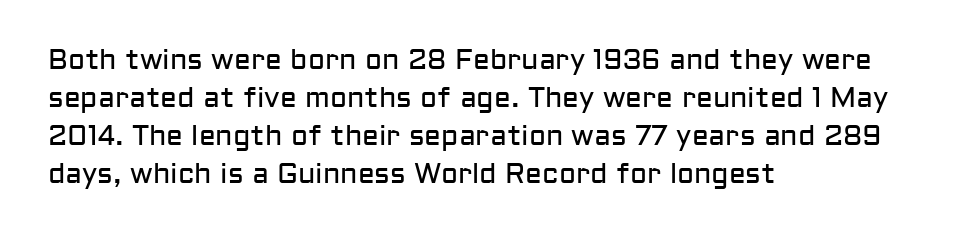
Q: Is the text bold? A: No.
Q: Is the text italic (slanted)? A: No, it is upright.
Q: Is the typeface a serif or a sans-serif typeface? A: Sans-serif.
Q: Is the text underlined? A: No.
Q: How is the paragraph aligned? A: Left-aligned.
Q: Is the spacing between letters normal or unusually wide? A: Normal.
Q: Is the spacing between lines tight, normal or loose? A: Normal.
Q: Width (condensed, normal, or wide)? A: Normal.
Q: Stroke contrast? A: Low.
Q: x-height? A: Medium.
Q: Monospaced? A: No.
